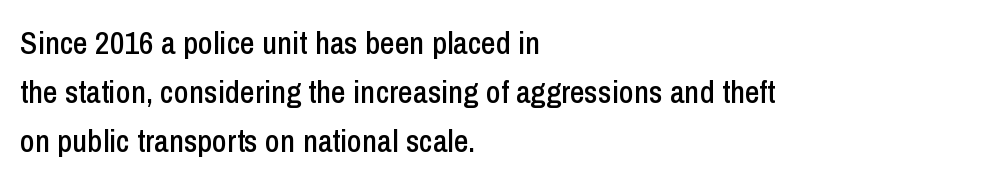
{"serif": "no", "italic": "no", "width": "condensed", "stroke_contrast": "low", "x_height": "medium", "monospaced": "no", "underline": "no", "align": "left", "line_spacing": "normal", "line_spacing_ratio": 1.53, "letter_spacing": "normal", "letter_spacing_em": 0.0, "glyph_px": 32}
